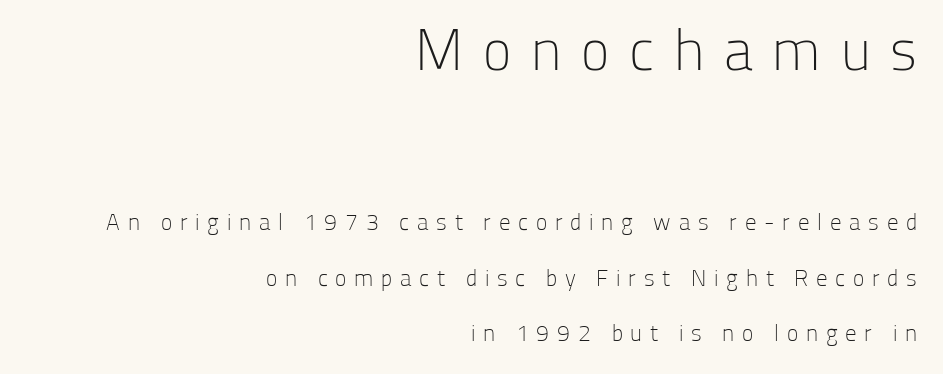
Q: Is the text bold? A: No.
Q: Is the text italic (slanted)? A: No, it is upright.
Q: Is the typeface a serif or a sans-serif typeface? A: Sans-serif.
Q: Is the text underlined? A: No.
Q: How is the paragraph aligned? A: Right-aligned.
Q: Is the spacing between letters normal or unusually wide? A: Unusually wide.
Q: Is the spacing between lines tight, normal or loose? A: Loose.
Q: Which block of text is set in a larger size, the first (top) or the second (bottom)? A: The first (top) one.
Q: Width (condensed, normal, or wide)? A: Normal.
Q: Stroke contrast? A: Low.
Q: x-height? A: Medium.
Q: Monospaced? A: No.
